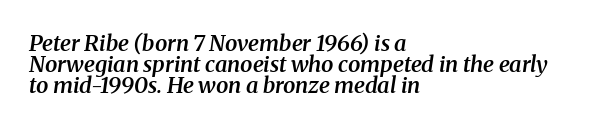
The image shows 22 px text type, italic (leaning right); set left-aligned, tight line spacing (0.96x), normal letter spacing, not underlined.
